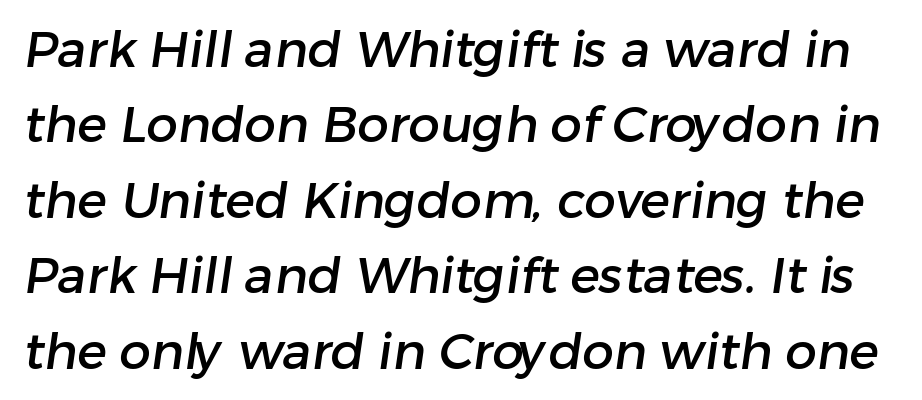
The rendering keeps characters at their native spacing. The passage shown is typed in a proportional face where columns would drift. These lines sit exactly where default settings would place them. Type style note: lacks serifs. Rule under the text: the space is simply empty.
